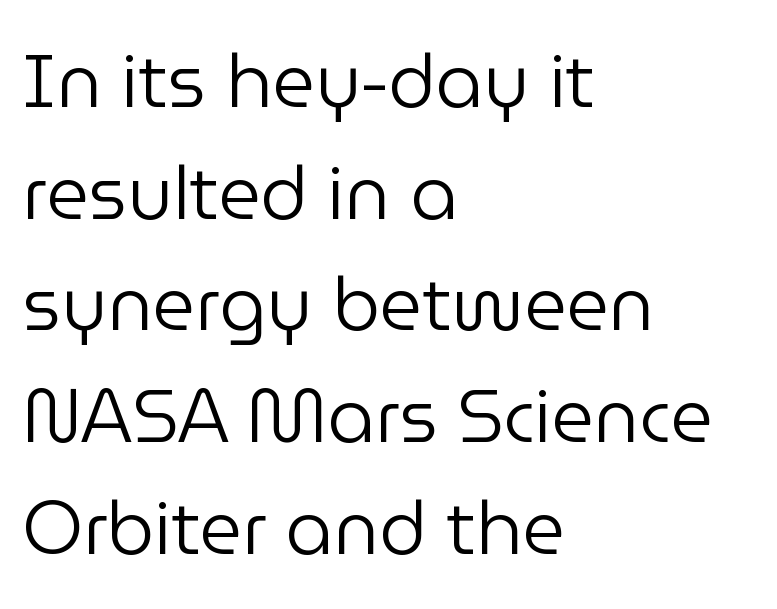
{"serif": "no", "italic": "no", "bold": "no", "weight": "regular", "width": "normal", "stroke_contrast": "low", "x_height": "medium", "monospaced": "no", "underline": "no", "align": "left", "line_spacing": "normal", "line_spacing_ratio": 1.51, "letter_spacing": "normal", "letter_spacing_em": 0.0, "glyph_px": 74}
